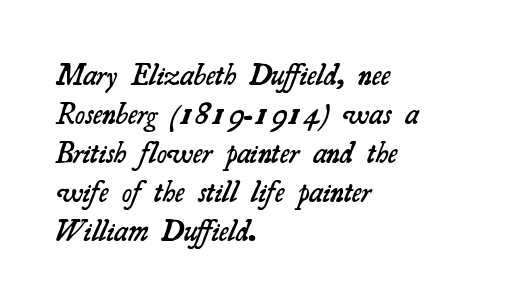
Q: Is the text bold? A: Semi-bold.
Q: Is the typeface a serif or a sans-serif typeface? A: Serif.
Q: Is the text underlined? A: No.
Q: How is the paragraph aligned? A: Left-aligned.
Q: Is the spacing between letters normal or unusually wide? A: Normal.
Q: Is the spacing between lines tight, normal or loose? A: Normal.
Q: Width (condensed, normal, or wide)? A: Normal.
Q: Stroke contrast? A: Medium.
Q: x-height? A: Small.
Q: Monospaced? A: No.
